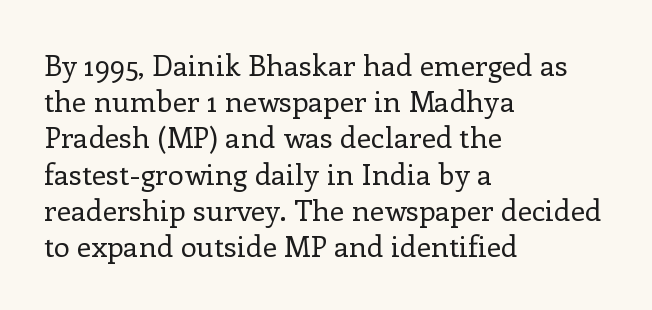
Q: Is the text bold? A: No.
Q: Is the text italic (slanted)? A: No, it is upright.
Q: Is the typeface a serif or a sans-serif typeface? A: Serif.
Q: Is the text underlined? A: No.
Q: How is the paragraph aligned? A: Left-aligned.
Q: Is the spacing between letters normal or unusually wide? A: Normal.
Q: Is the spacing between lines tight, normal or loose? A: Normal.
Q: Width (condensed, normal, or wide)? A: Normal.
Q: Stroke contrast? A: Low.
Q: x-height? A: Medium.
Q: Monospaced? A: No.
